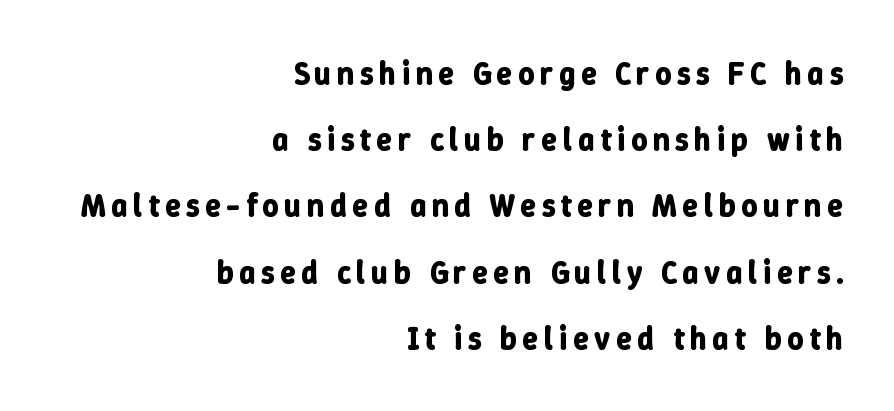
Q: Is the text bold? A: Yes.
Q: Is the text italic (slanted)? A: No, it is upright.
Q: Is the text underlined? A: No.
Q: How is the paragraph aligned? A: Right-aligned.
Q: Is the spacing between lines tight, normal or loose? A: Loose.
Q: Width (condensed, normal, or wide)? A: Normal.
Q: Stroke contrast? A: Low.
Q: x-height? A: Medium.
Q: Monospaced? A: No.
